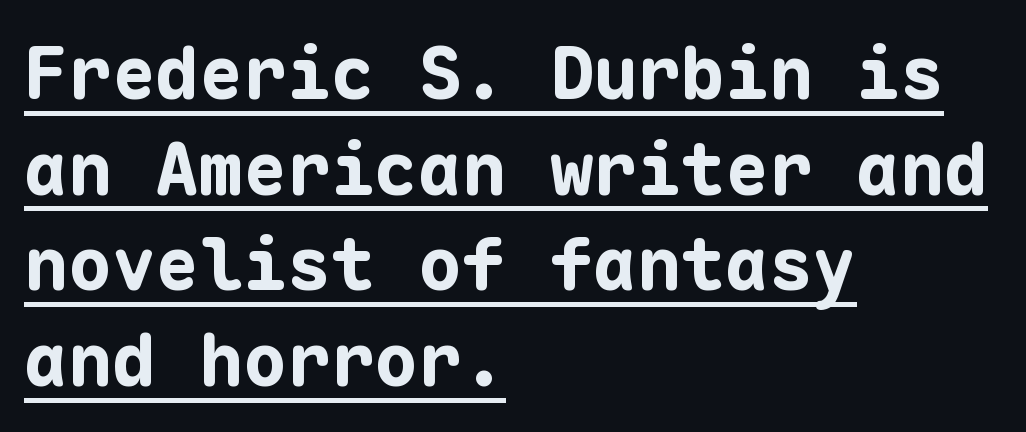
The image shows 73 px bold sans-serif type, upright, monospaced; set left-aligned, normal line spacing (1.31x), normal letter spacing, underlined; low stroke contrast and a medium x-height.
